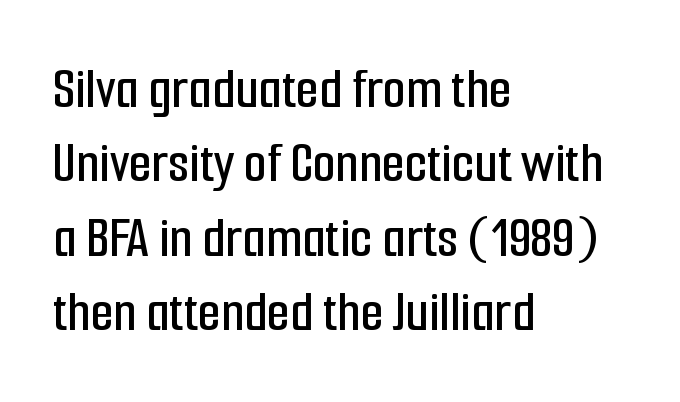
This block has exactly the height ordinary leading produces. Check where the strokes stop: nothing finishes them off — pure sans. No word sits above an underline. Character widths vary here, with narrow letters taking less room than wide ones. Is the letter spacing exaggerated? No — it looks like the ordinary default. The ragged edge is on the right, which tells us the setting is flush left.
